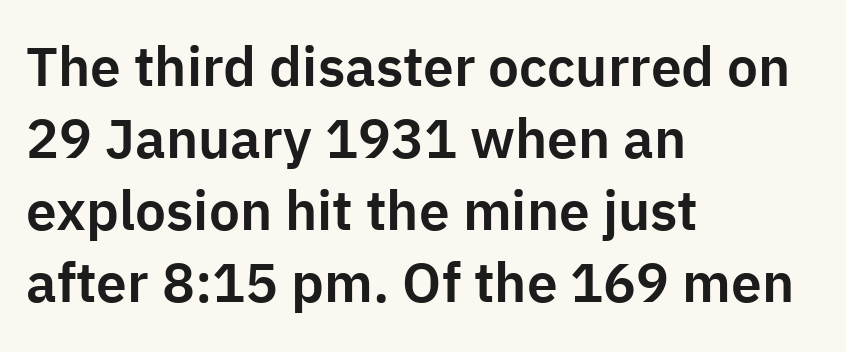
The image shows 55 px sans-serif type, upright; set left-aligned, normal line spacing (1.31x), normal letter spacing, not underlined; low stroke contrast and a medium x-height.
